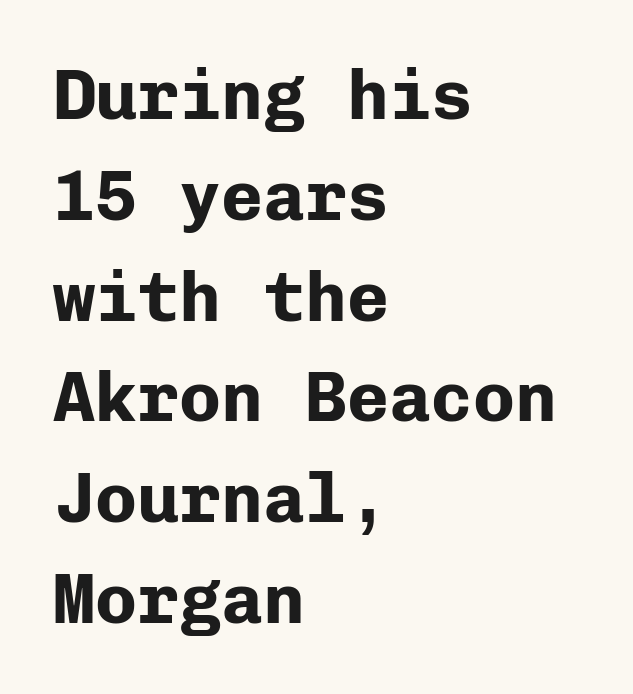
{"serif": "no", "italic": "no", "bold": "yes", "weight": "bold", "width": "normal", "stroke_contrast": "low", "x_height": "medium", "monospaced": "yes", "underline": "no", "align": "left", "line_spacing": "normal", "line_spacing_ratio": 1.44, "letter_spacing": "normal", "letter_spacing_em": 0.0, "glyph_px": 70}
